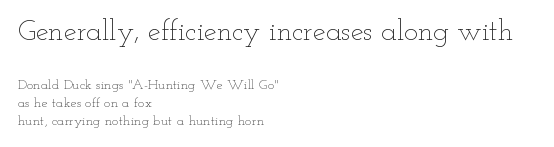
The image shows 29 px thin, wide type, upright; set left-aligned, normal line spacing (1.27x), normal letter spacing, not underlined; the first (top) block is 2.07x larger; low stroke contrast and a small x-height.
